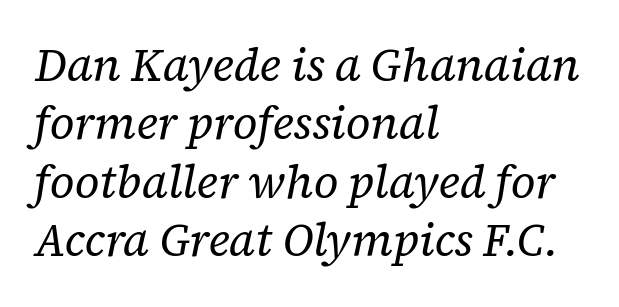
No chunkiness to these letters — they're not bold. Beneath every word, the page is bare. Looks like regular typesetting: each glyph gets only the width it needs. In terms of letterspacing, this is plain default setting. Regarding serifs, this sample has them. The rendering uses a moderate line-height, typical for paragraphs.
